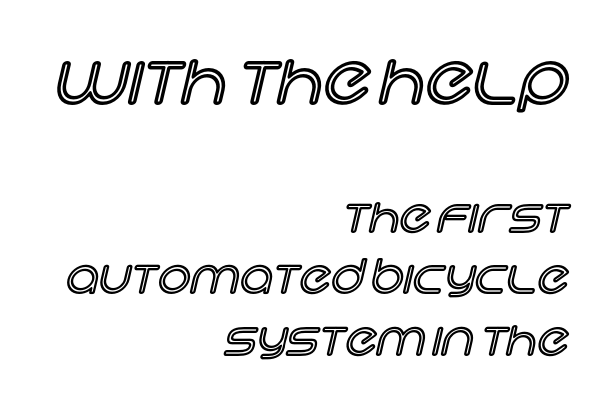
Q: Is the text italic (slanted)? A: Yes.
Q: Is the text underlined? A: No.
Q: How is the paragraph aligned? A: Right-aligned.
Q: Is the spacing between letters normal or unusually wide? A: Normal.
Q: Is the spacing between lines tight, normal or loose? A: Normal.
Q: Which block of text is set in a larger size, the first (top) or the second (bottom)? A: The first (top) one.
Q: Width (condensed, normal, or wide)? A: Normal.
Q: x-height? A: Large.
Q: Monospaced? A: No.
